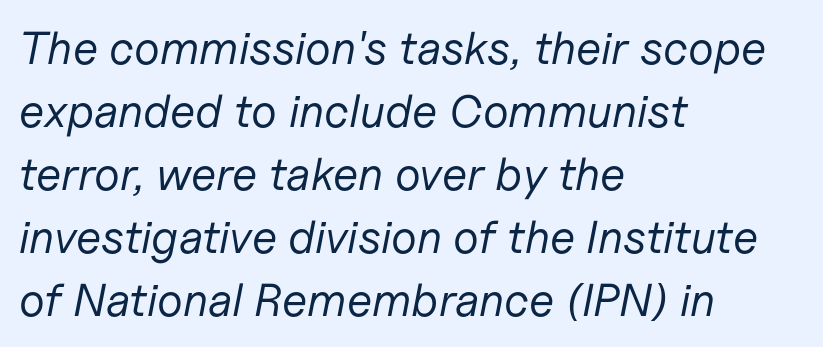
Q: Is the text bold? A: No.
Q: Is the text italic (slanted)? A: Yes, it leans right by about 11 degrees.
Q: Is the text underlined? A: No.
Q: How is the paragraph aligned? A: Left-aligned.
Q: Is the spacing between letters normal or unusually wide? A: Normal.
Q: Is the spacing between lines tight, normal or loose? A: Normal.
Q: Width (condensed, normal, or wide)? A: Normal.
Q: Stroke contrast? A: Low.
Q: x-height? A: Medium.
Q: Monospaced? A: No.
